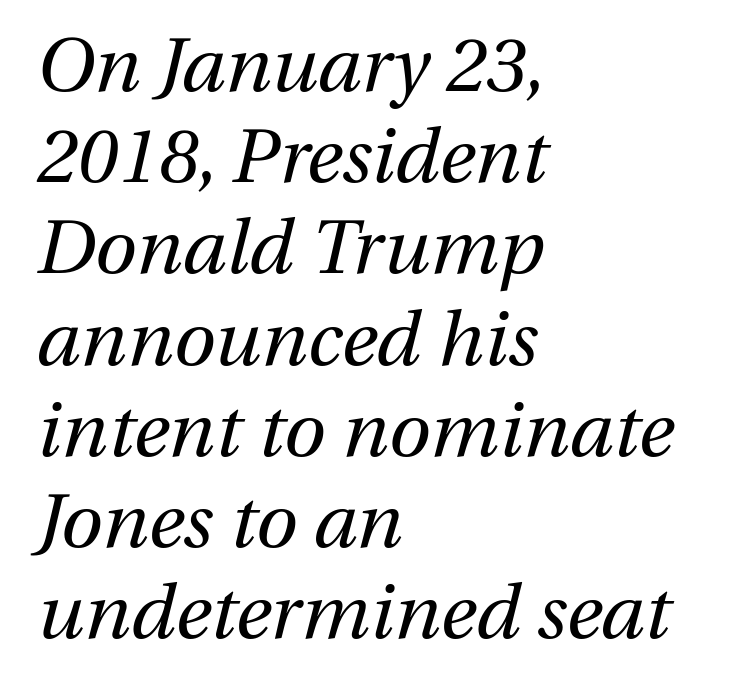
Underline: absent. Weight class: somewhere from thin through regular. Horizontal alignment here is leftward, the default for most running prose. The glyphs look as if they've been sheared to an angle. Each letter keeps its own natural width here, so spacing adapts to shape.
